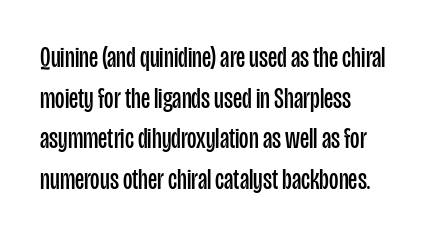
The image shows 29 px regular-weight, condensed sans-serif type, upright; set left-aligned, normal line spacing (1.4x), normal letter spacing, not underlined; low stroke contrast and a large x-height.
